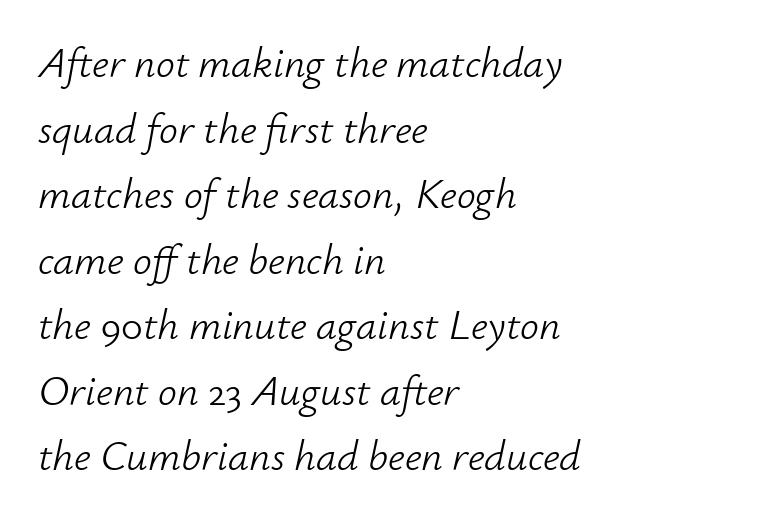
Q: Is the text bold? A: No.
Q: Is the text italic (slanted)? A: Yes, it leans right by about 12 degrees.
Q: Is the text underlined? A: No.
Q: How is the paragraph aligned? A: Left-aligned.
Q: Is the spacing between letters normal or unusually wide? A: Normal.
Q: Is the spacing between lines tight, normal or loose? A: Normal.
Q: Width (condensed, normal, or wide)? A: Normal.
Q: Stroke contrast? A: Low.
Q: x-height? A: Small.
Q: Monospaced? A: No.
